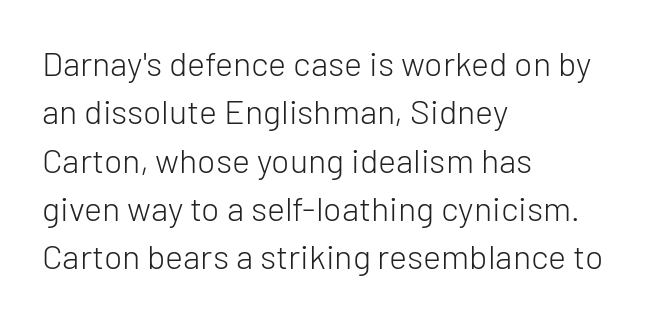
Q: Is the text bold? A: No.
Q: Is the text italic (slanted)? A: No, it is upright.
Q: Is the typeface a serif or a sans-serif typeface? A: Sans-serif.
Q: Is the text underlined? A: No.
Q: How is the paragraph aligned? A: Left-aligned.
Q: Is the spacing between letters normal or unusually wide? A: Normal.
Q: Is the spacing between lines tight, normal or loose? A: Normal.
Q: Width (condensed, normal, or wide)? A: Normal.
Q: Stroke contrast? A: Low.
Q: x-height? A: Medium.
Q: Monospaced? A: No.
